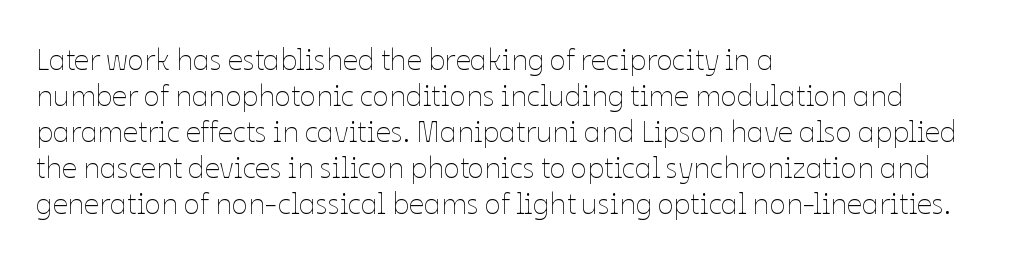
Q: Is the text bold? A: No.
Q: Is the text italic (slanted)? A: No, it is upright.
Q: Is the text underlined? A: No.
Q: How is the paragraph aligned? A: Left-aligned.
Q: Is the spacing between letters normal or unusually wide? A: Normal.
Q: Width (condensed, normal, or wide)? A: Normal.
Q: Stroke contrast? A: Low.
Q: x-height? A: Medium.
Q: Monospaced? A: No.
